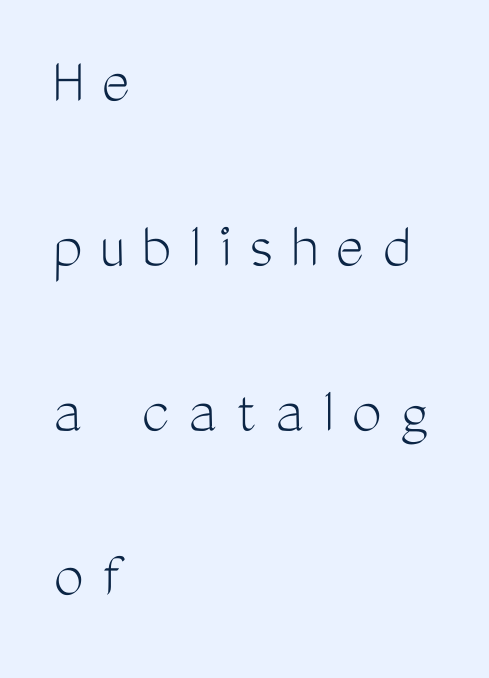
These lines are set flush left with a ragged right edge. Stems here are at most as thick as an everyday book face. Italic? Not at all — the glyphs are vertical. Here the designer chose a conventional face with non-uniform glyph widths. Caption: expanded tracking, letters set apart. Does the leading feel generous? Absolutely, it's lavish.
